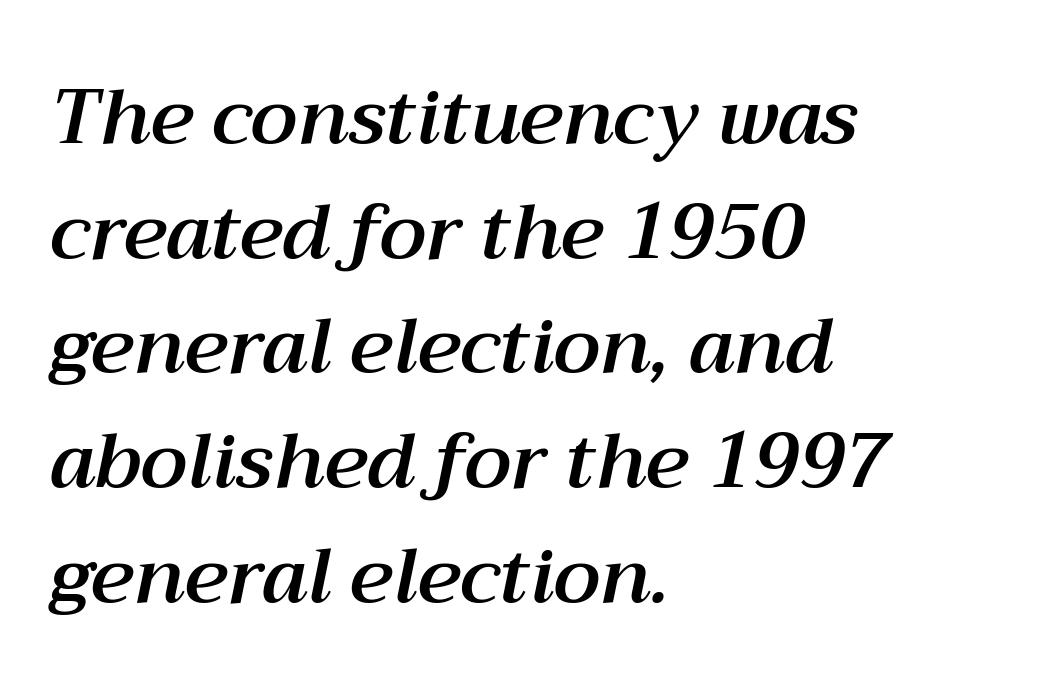
The image shows 77 px text type, italic (leaning right); set left-aligned, normal line spacing (1.49x), normal letter spacing, not underlined; medium stroke contrast and a medium x-height.
